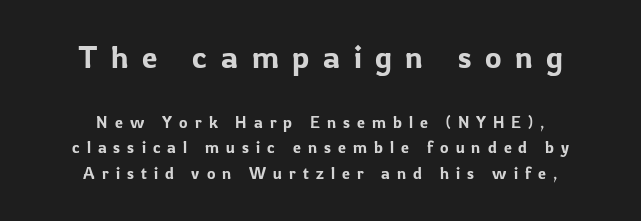
The image shows 31 px sans-serif type, upright; set centered, normal line spacing (1.61x), unusually wide letter spacing (+0.44 em), not underlined; the first (top) block is 1.94x larger; low stroke contrast and a medium x-height.
